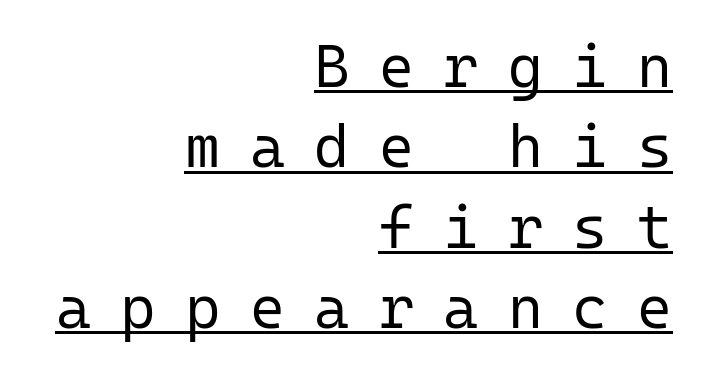
A quiet, ordinary-to-light weight characterises the typeface. Here the designer chose a console-style face with uniform glyph widths. The line-height multiplier appears to be the usual default. The tracking reads as deliberately expanded to a designer's eye.
